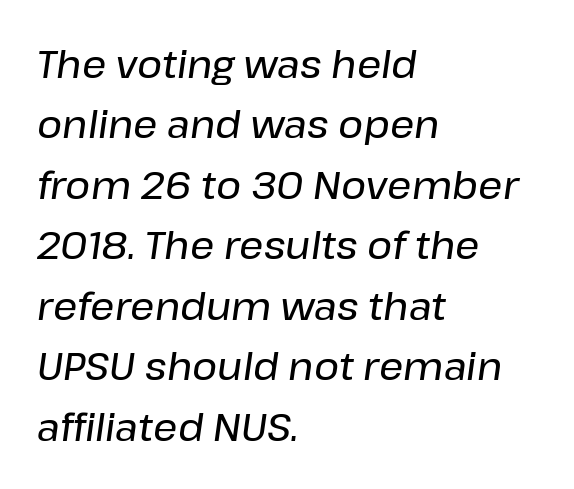
Q: Is the text italic (slanted)? A: Yes, it leans right by about 8 degrees.
Q: Is the text underlined? A: No.
Q: How is the paragraph aligned? A: Left-aligned.
Q: Is the spacing between letters normal or unusually wide? A: Normal.
Q: Is the spacing between lines tight, normal or loose? A: Normal.
Q: Width (condensed, normal, or wide)? A: Normal.
Q: Stroke contrast? A: Low.
Q: x-height? A: Medium.
Q: Monospaced? A: No.
